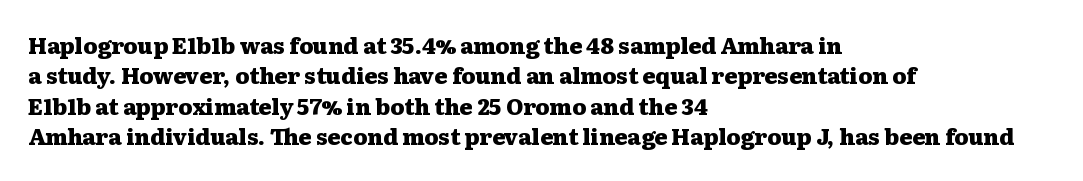
The image shows 22 px bold type, upright; set left-aligned, normal line spacing (1.38x), normal letter spacing, not underlined.
